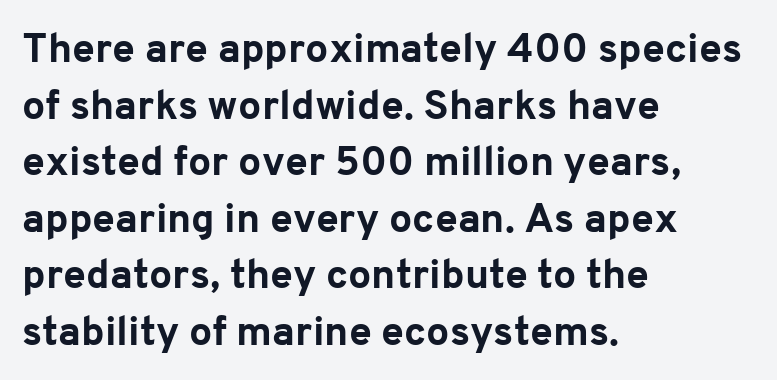
Spacing between characters is what you'd get straight out of the box. Glance below the letters and you will spot only blank space. This sample uses an upright cut, with every glyph sitting square on the baseline. The glyphs have the mass of a bold cut.
